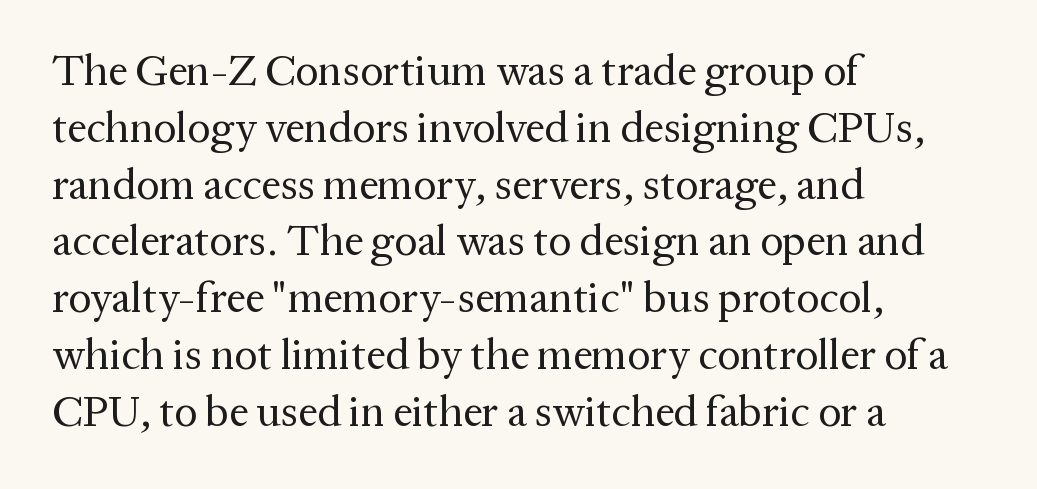
Note the varied advance widths — an 'i' is clearly narrower than an 'm'. You can tell from the footed stems that serif type was used. Reading down the block, your eye returns to a fixed left position each line. The axis of the letterforms is exactly vertical.
